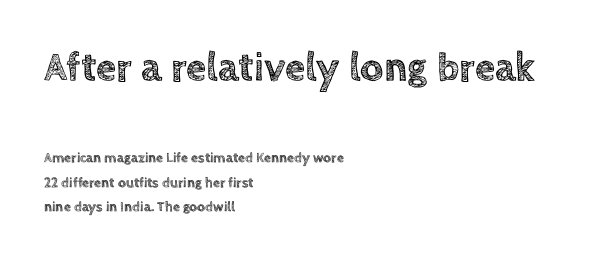
{"italic": "no", "width": "normal", "x_height": "large", "monospaced": "no", "underline": "no", "align": "left", "line_spacing_ratio": 1.76, "letter_spacing": "normal", "letter_spacing_em": 0.0, "larger_block": "first", "size_ratio": 2.93, "glyph_px": 41}
